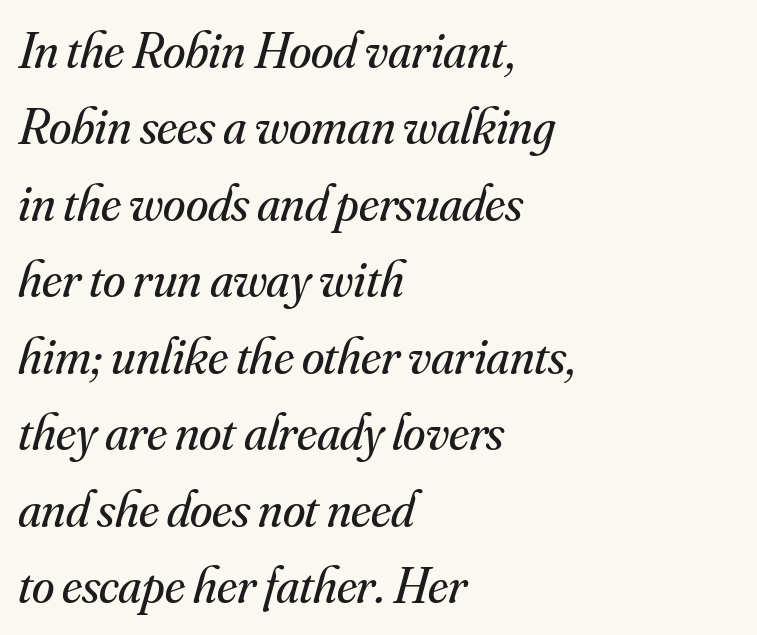
Q: Is the text bold? A: No.
Q: Is the text italic (slanted)? A: Yes, it leans right by about 16 degrees.
Q: Is the typeface a serif or a sans-serif typeface? A: Serif.
Q: Is the text underlined? A: No.
Q: How is the paragraph aligned? A: Left-aligned.
Q: Is the spacing between letters normal or unusually wide? A: Normal.
Q: Is the spacing between lines tight, normal or loose? A: Normal.
Q: Width (condensed, normal, or wide)? A: Normal.
Q: Stroke contrast? A: Medium.
Q: x-height? A: Small.
Q: Monospaced? A: No.
